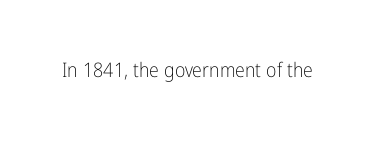
Posture: upright roman. Short note: letters normally spaced. The weight would be labelled regular, book, light, or lighter still. Lines of text with bare space underneath.
